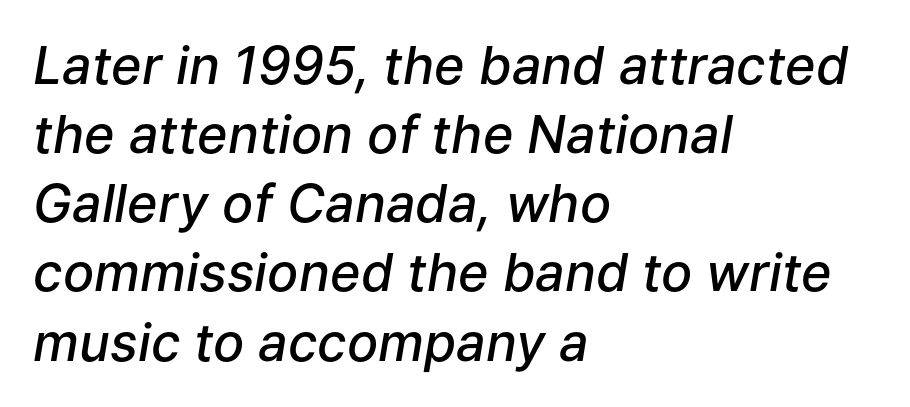
{"italic": "yes", "lean": "right", "slant_degrees": 9, "bold": "semi", "weight": "semibold", "width": "normal", "stroke_contrast": "low", "x_height": "medium", "monospaced": "no", "underline": "no", "align": "left", "line_spacing": "normal", "line_spacing_ratio": 1.33, "letter_spacing": "normal", "letter_spacing_em": 0.0, "glyph_px": 52}
